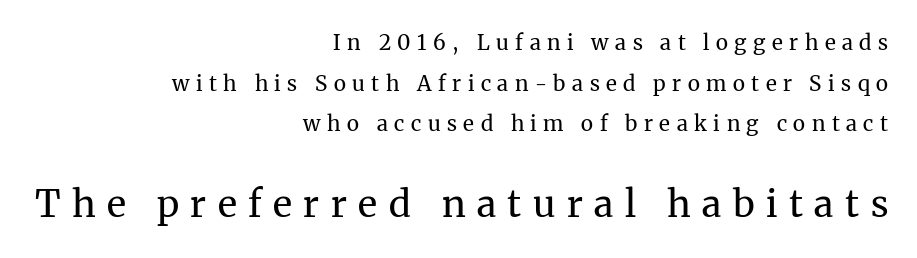
The image shows 37 px regular-weight serif type, upright; set right-aligned, loose line spacing (1.93x), unusually wide letter spacing (+0.31 em), not underlined; the second (bottom) block is 1.76x larger; medium stroke contrast and a medium x-height.
